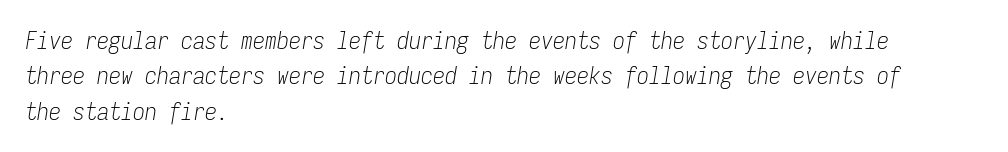
{"italic": "yes", "lean": "right", "slant_degrees": 9, "bold": "no", "underline": "no", "align": "left", "line_spacing": "normal", "line_spacing_ratio": 1.47, "letter_spacing": "normal", "letter_spacing_em": 0.0, "glyph_px": 24}
